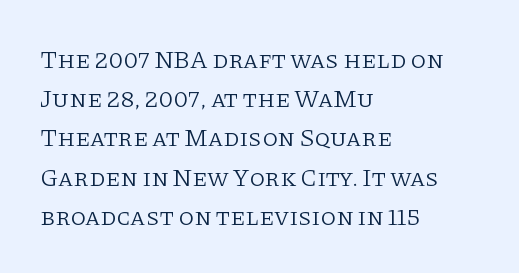
{"italic": "no", "bold": "no", "underline": "no", "align": "left", "line_spacing": "normal", "line_spacing_ratio": 1.57, "letter_spacing": "normal", "letter_spacing_em": 0.0, "glyph_px": 25}
